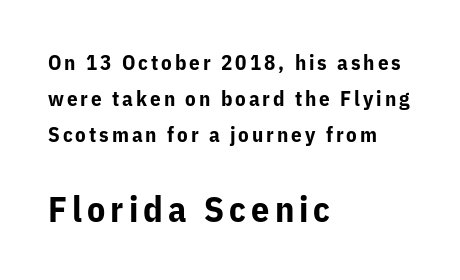
Is this a fixed-width face? No — the glyphs have proportional, varying widths. Lines of text with bare space underneath. This sample uses an upright cut, with every glyph sitting square on the baseline. The letters in the lower block stand taller than those in the block above. The designer went with a sans here, leaving each stem footless.
